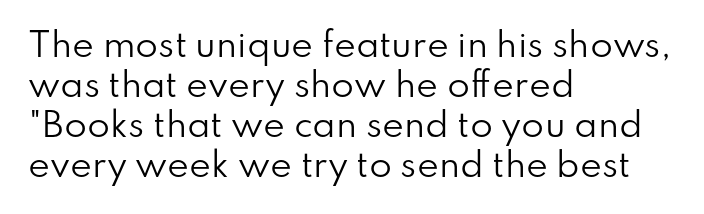
The image shows 33 px regular-weight sans-serif type, upright; set left-aligned, line spacing 1.21x, normal letter spacing, not underlined; low stroke contrast and a small x-height.
